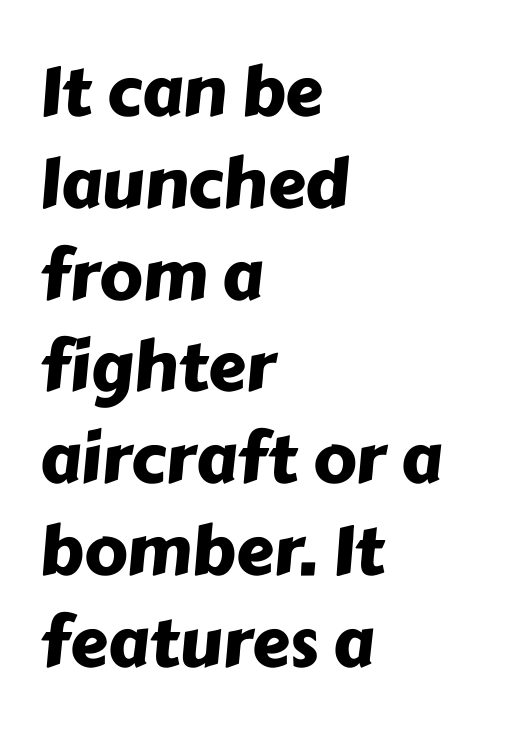
Q: Is the typeface a serif or a sans-serif typeface? A: Sans-serif.
Q: Is the text underlined? A: No.
Q: How is the paragraph aligned? A: Left-aligned.
Q: Is the spacing between letters normal or unusually wide? A: Normal.
Q: Is the spacing between lines tight, normal or loose? A: Normal.
Q: Width (condensed, normal, or wide)? A: Normal.
Q: Stroke contrast? A: Low.
Q: x-height? A: Medium.
Q: Monospaced? A: No.
